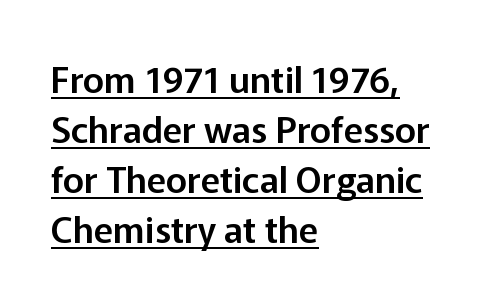
Q: Is the text italic (slanted)? A: No, it is upright.
Q: Is the typeface a serif or a sans-serif typeface? A: Sans-serif.
Q: Is the text underlined? A: Yes.
Q: How is the paragraph aligned? A: Left-aligned.
Q: Is the spacing between letters normal or unusually wide? A: Normal.
Q: Is the spacing between lines tight, normal or loose? A: Normal.
Q: Width (condensed, normal, or wide)? A: Normal.
Q: Stroke contrast? A: Low.
Q: x-height? A: Medium.
Q: Monospaced? A: No.
